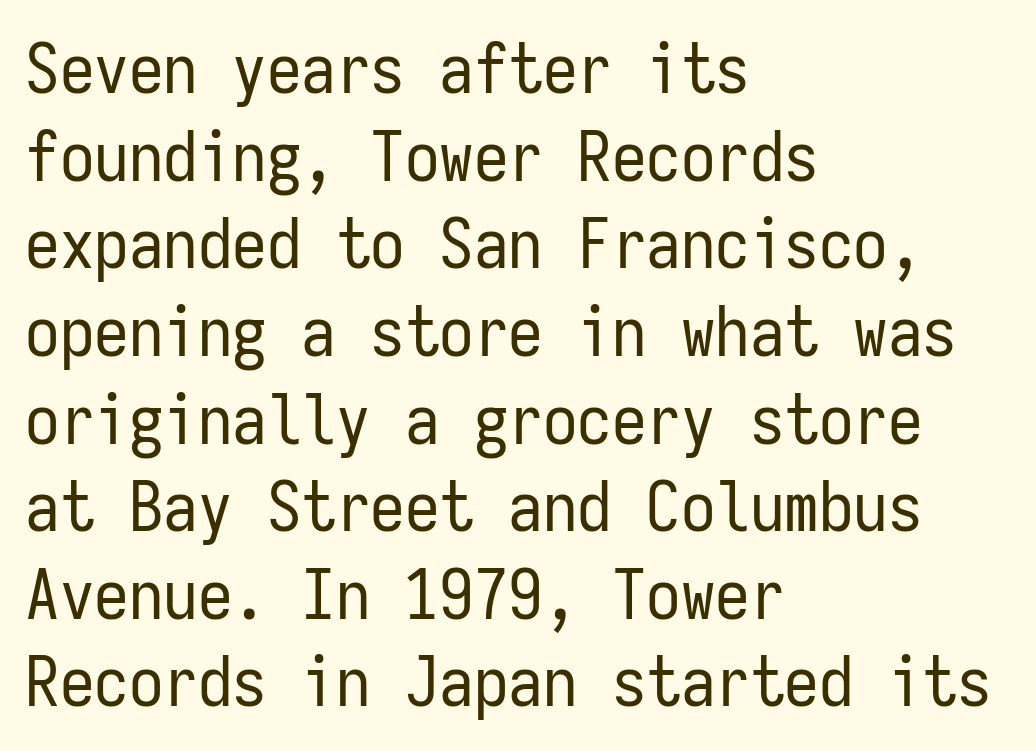
Q: Is the text bold? A: No.
Q: Is the text italic (slanted)? A: No, it is upright.
Q: Is the typeface a serif or a sans-serif typeface? A: Sans-serif.
Q: Is the text underlined? A: No.
Q: How is the paragraph aligned? A: Left-aligned.
Q: Is the spacing between letters normal or unusually wide? A: Normal.
Q: Is the spacing between lines tight, normal or loose? A: Normal.
Q: Width (condensed, normal, or wide)? A: Condensed.
Q: Stroke contrast? A: Low.
Q: x-height? A: Medium.
Q: Monospaced? A: Yes.
